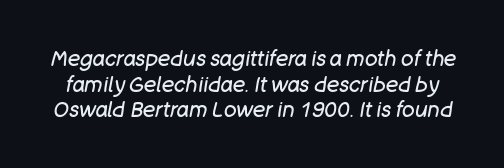
The image shows 21 px text type, italic (leaning right); set line spacing 1.22x, normal letter spacing, not underlined.
